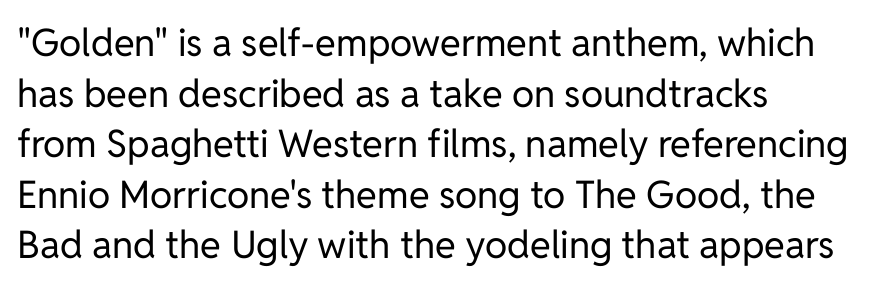
{"serif": "no", "italic": "no", "bold": "no", "weight": "regular", "width": "normal", "stroke_contrast": "low", "x_height": "medium", "monospaced": "no", "underline": "no", "align": "left", "line_spacing": "normal", "line_spacing_ratio": 1.33, "letter_spacing": "normal", "letter_spacing_em": 0.0, "glyph_px": 38}
